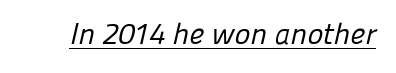
This is sans-serif lettering, the kind often seen on screens and signage. Each word holds together tightly as a unit, with standard inter-letter gaps. Looks like regular typesetting: each glyph gets only the width it needs. Stroke mass is kept to a normal reading level or below. You can see a thin bar hugging the bottom of the glyphs.
